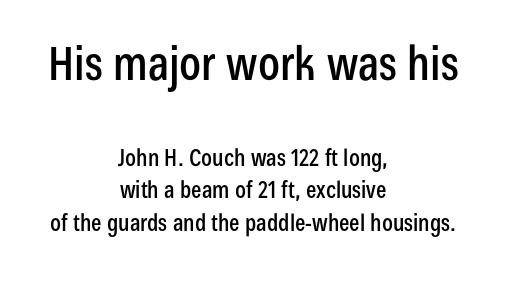
{"serif": "no", "italic": "no", "width": "condensed", "stroke_contrast": "low", "x_height": "medium", "monospaced": "no", "underline": "no", "align": "center", "line_spacing": "normal", "line_spacing_ratio": 1.41, "letter_spacing": "normal", "letter_spacing_em": 0.0, "larger_block": "first", "size_ratio": 2.0, "glyph_px": 46}
